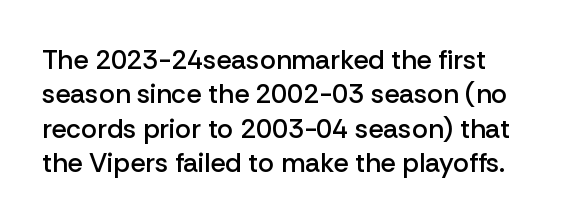
{"italic": "no", "bold": "semi", "underline": "no", "line_spacing": "normal", "line_spacing_ratio": 1.27, "letter_spacing": "normal", "letter_spacing_em": 0.0, "glyph_px": 27}
